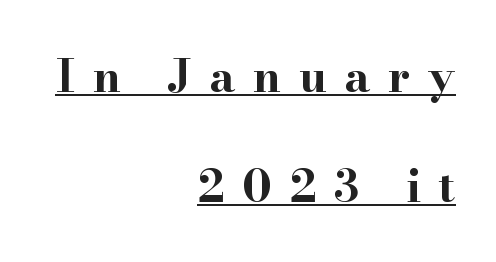
Q: Is the text bold? A: Yes.
Q: Is the text italic (slanted)? A: No, it is upright.
Q: Is the typeface a serif or a sans-serif typeface? A: Serif.
Q: Is the text underlined? A: Yes.
Q: How is the paragraph aligned? A: Right-aligned.
Q: Is the spacing between letters normal or unusually wide? A: Unusually wide.
Q: Is the spacing between lines tight, normal or loose? A: Loose.
Q: Width (condensed, normal, or wide)? A: Wide.
Q: Stroke contrast? A: High.
Q: x-height? A: Small.
Q: Monospaced? A: No.
